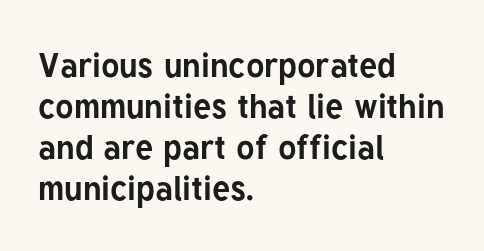
{"serif": "no", "italic": "no", "bold": "yes", "weight": "bold", "width": "normal", "stroke_contrast": "low", "x_height": "medium", "monospaced": "no", "underline": "no", "align": "left", "line_spacing_ratio": 1.21, "letter_spacing": "normal", "letter_spacing_em": 0.0, "glyph_px": 34}
